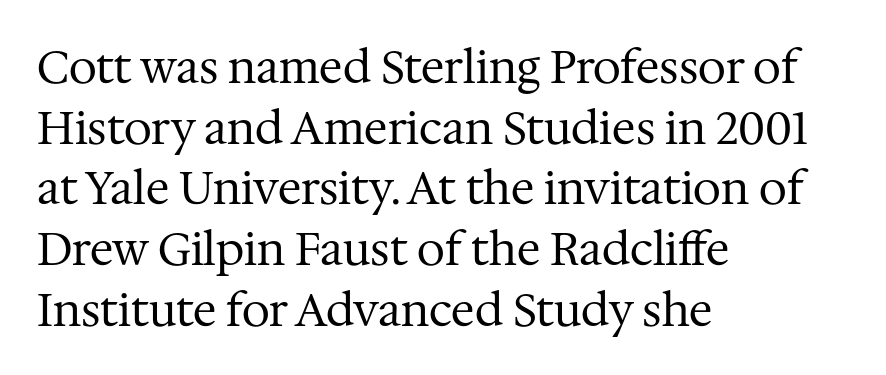
Q: Is the text bold? A: No.
Q: Is the text italic (slanted)? A: No, it is upright.
Q: Is the typeface a serif or a sans-serif typeface? A: Serif.
Q: Is the text underlined? A: No.
Q: How is the paragraph aligned? A: Left-aligned.
Q: Is the spacing between letters normal or unusually wide? A: Normal.
Q: Is the spacing between lines tight, normal or loose? A: Normal.
Q: Width (condensed, normal, or wide)? A: Normal.
Q: Stroke contrast? A: Medium.
Q: x-height? A: Medium.
Q: Monospaced? A: No.
